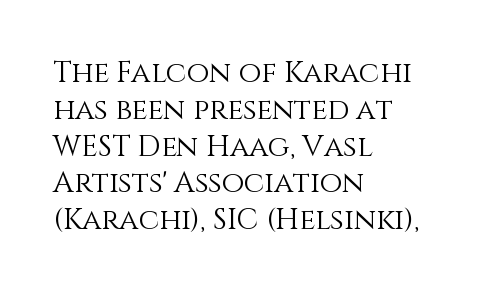
The image shows 29 px light type, upright; set left-aligned, normal line spacing (1.27x), normal letter spacing, not underlined; medium stroke contrast and a large x-height.
